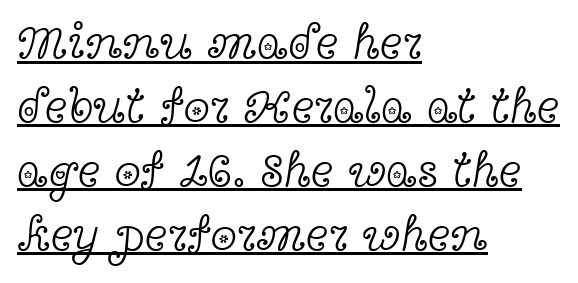
The image shows 48 px light, wide serif type, upright; set left-aligned, normal line spacing (1.33x), normal letter spacing, underlined; a medium x-height.
